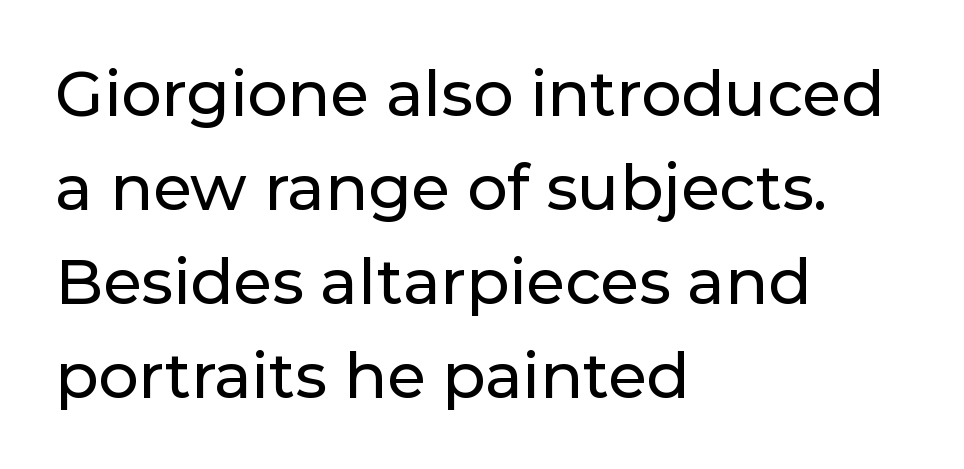
{"serif": "no", "italic": "no", "width": "normal", "stroke_contrast": "low", "x_height": "medium", "monospaced": "no", "underline": "no", "align": "left", "line_spacing": "normal", "line_spacing_ratio": 1.49, "letter_spacing": "normal", "letter_spacing_em": 0.0, "glyph_px": 63}
